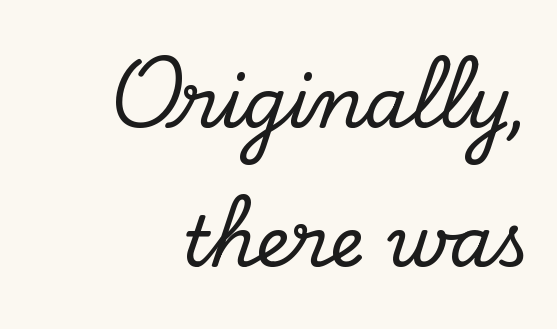
{"serif": "yes", "width": "normal", "stroke_contrast": "low", "x_height": "small", "monospaced": "no", "underline": "no", "align": "right", "line_spacing": "loose", "line_spacing_ratio": 1.99, "letter_spacing": "normal", "letter_spacing_em": 0.0, "glyph_px": 70}
